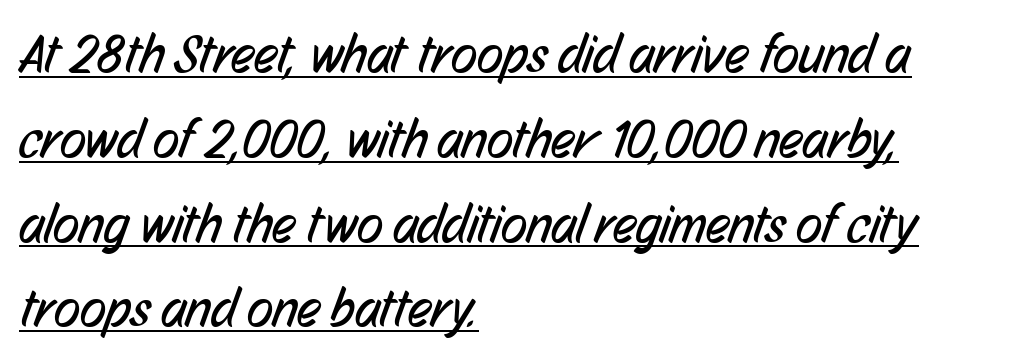
Q: Is the text bold? A: No.
Q: Is the typeface a serif or a sans-serif typeface? A: Sans-serif.
Q: Is the text underlined? A: Yes.
Q: How is the paragraph aligned? A: Left-aligned.
Q: Is the spacing between letters normal or unusually wide? A: Normal.
Q: Is the spacing between lines tight, normal or loose? A: Normal.
Q: Width (condensed, normal, or wide)? A: Condensed.
Q: Stroke contrast? A: Low.
Q: x-height? A: Medium.
Q: Monospaced? A: No.
